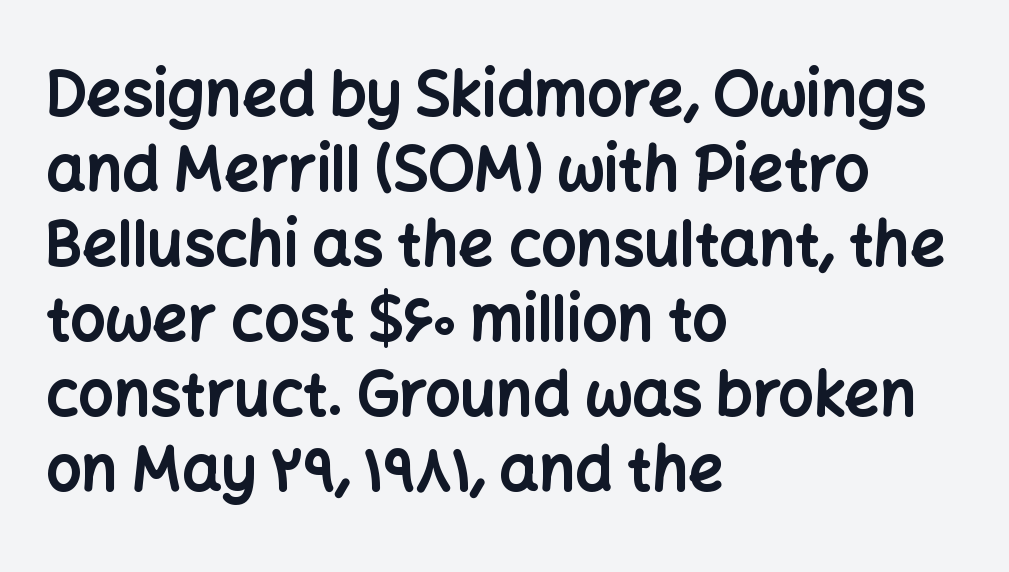
Q: Is the text bold? A: Yes.
Q: Is the text italic (slanted)? A: No, it is upright.
Q: Is the typeface a serif or a sans-serif typeface? A: Sans-serif.
Q: Is the text underlined? A: No.
Q: How is the paragraph aligned? A: Left-aligned.
Q: Is the spacing between letters normal or unusually wide? A: Normal.
Q: Width (condensed, normal, or wide)? A: Normal.
Q: Stroke contrast? A: Low.
Q: x-height? A: Medium.
Q: Monospaced? A: No.
